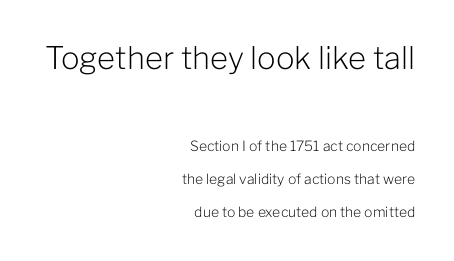
The image shows 31 px light sans-serif type, upright; set right-aligned, loose line spacing (2.36x), normal letter spacing, not underlined; the first (top) block is 2.21x larger; low stroke contrast and a medium x-height.
